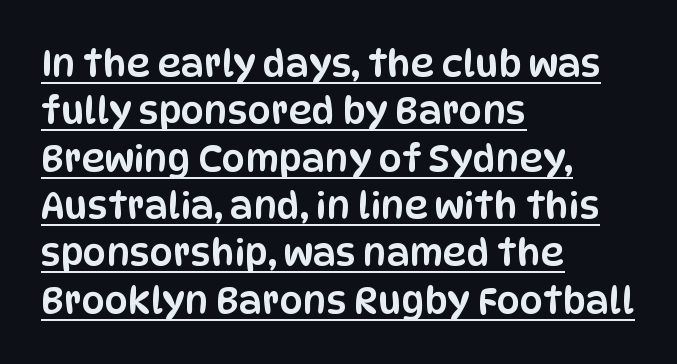
Stroke terminals: plain, sans-serif. The specimen includes a rule beneath the text block's lines. Italic: no, the glyphs are upright roman. These lines are rendered in a variable-pitch font. This sample is left-justified, so line endings fall wherever the words run out. The letters sit at their default tracking, neither squeezed nor spread.
